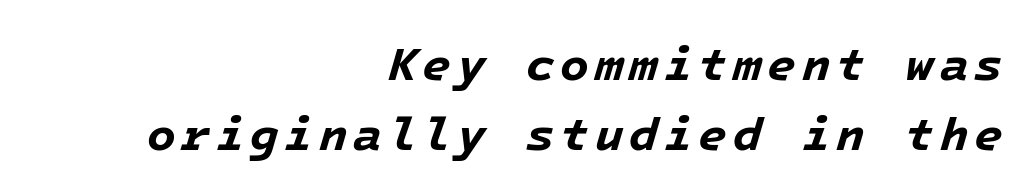
{"italic": "yes", "lean": "right", "slant_degrees": 16, "bold": "yes", "weight": "bold", "width": "normal", "stroke_contrast": "low", "x_height": "medium", "underline": "no", "align": "right", "line_spacing": "normal", "line_spacing_ratio": 1.48, "glyph_px": 47}
